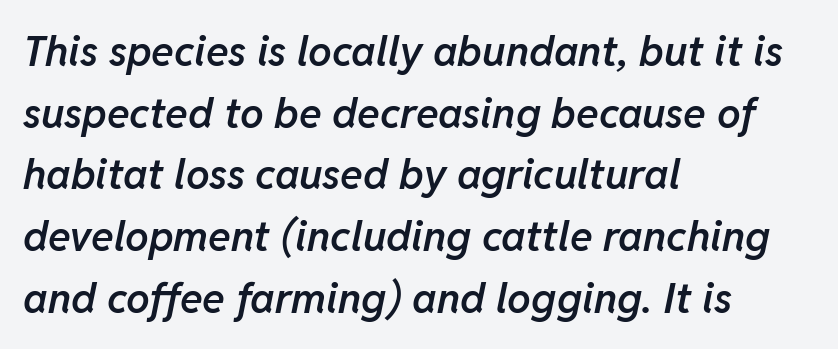
{"italic": "yes", "lean": "right", "slant_degrees": 11, "bold": "semi", "weight": "semibold", "width": "normal", "stroke_contrast": "low", "x_height": "medium", "monospaced": "no", "underline": "no", "align": "left", "line_spacing": "normal", "line_spacing_ratio": 1.47, "letter_spacing": "normal", "letter_spacing_em": 0.0, "glyph_px": 42}
